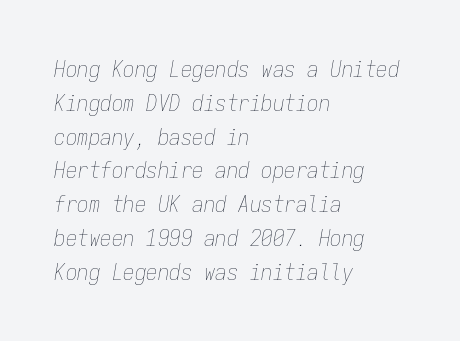
The image shows 23 px text type, italic (leaning right); set left-aligned, normal line spacing (1.47x), normal letter spacing, not underlined.
